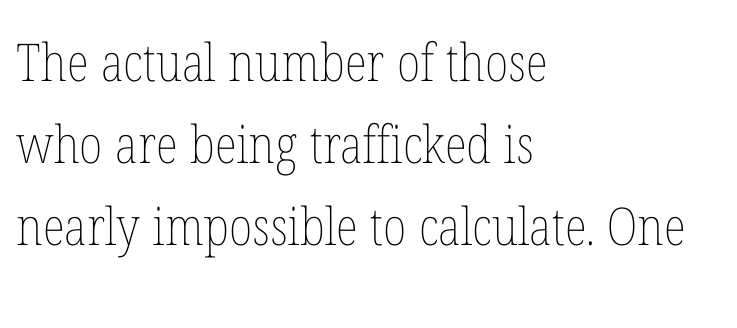
The image shows 52 px thin, condensed type, upright; set left-aligned, normal line spacing (1.58x), normal letter spacing, not underlined; low stroke contrast and a medium x-height.
